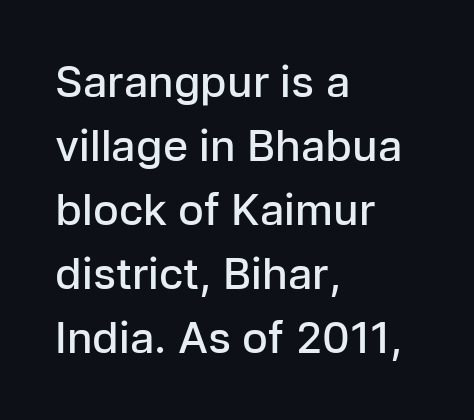
{"serif": "no", "italic": "no", "bold": "semi", "weight": "semibold", "width": "normal", "stroke_contrast": "low", "x_height": "medium", "monospaced": "no", "underline": "no", "align": "left", "line_spacing": "normal", "line_spacing_ratio": 1.49, "letter_spacing": "normal", "letter_spacing_em": 0.0, "glyph_px": 43}
